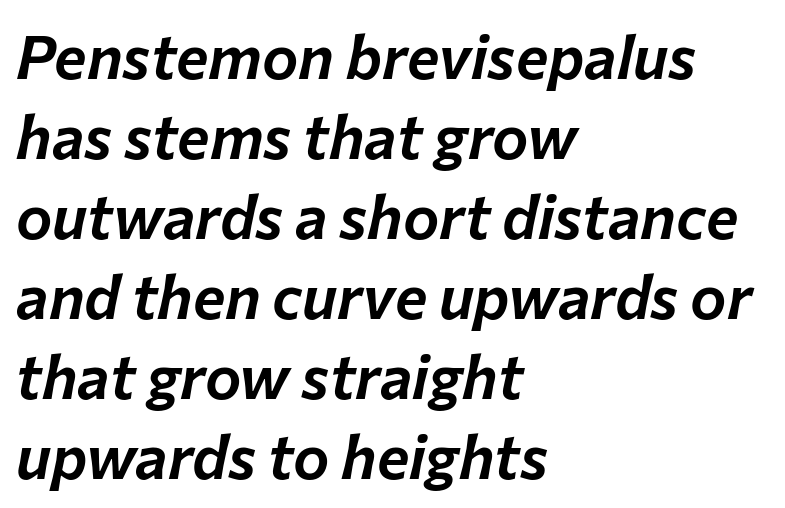
{"italic": "yes", "lean": "right", "slant_degrees": 12, "width": "normal", "stroke_contrast": "low", "x_height": "medium", "monospaced": "no", "underline": "no", "align": "left", "line_spacing": "normal", "line_spacing_ratio": 1.31, "letter_spacing": "normal", "letter_spacing_em": 0.0, "glyph_px": 61}
